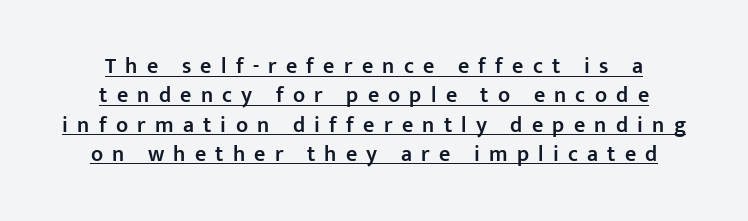
This sample carries an underscore along the baseline area. Every stem runs plumb, perpendicular to the baseline. The horizontal fit of the characters is loose and conspicuously gappy. Regarding leading, the lines here are spaced in the standard way. What weight is shown? A semibold, between regular and bold. Reading down the block, each line starts at a different indent, mirrored at its end.
